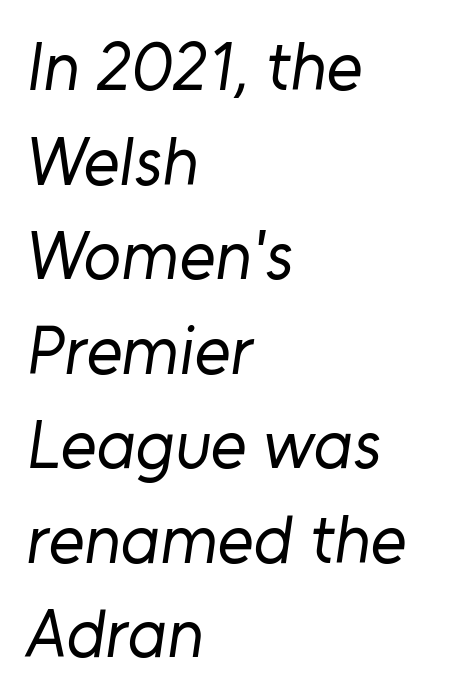
The image shows 69 px regular-weight sans-serif type; set left-aligned, normal line spacing (1.37x), normal letter spacing, not underlined; low stroke contrast and a medium x-height.
